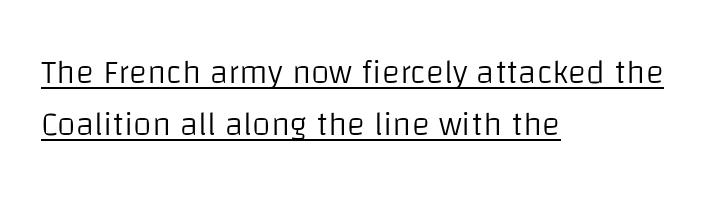
The face used here is proportionally spaced, like ordinary book or web type. Line beginnings align vertically; line endings do not. The passage shown is typeset with a sans-serif family. Stems here are at most as thick as an everyday book face.
